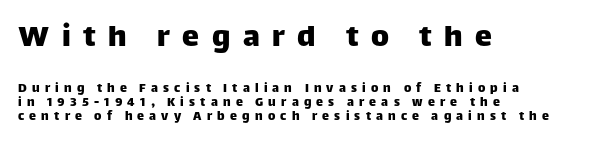
The font's upright variant was chosen for this text. The passage is arranged the way most books set body copy — flush left. The letters advance in unequal steps, a hallmark of proportional type. Between one letter and the next there's a generous, obvious gap. Plain, unruled lines of type. This layout puts the oversized block above and the modest block below.
